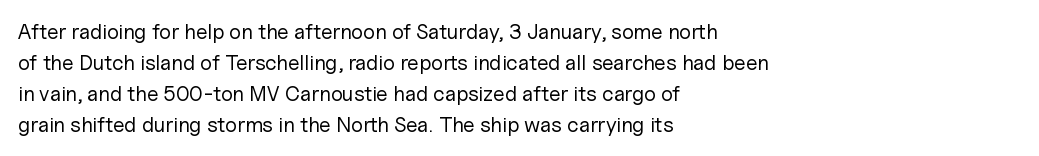
Q: Is the text bold? A: No.
Q: Is the text italic (slanted)? A: No, it is upright.
Q: Is the text underlined? A: No.
Q: How is the paragraph aligned? A: Left-aligned.
Q: Is the spacing between letters normal or unusually wide? A: Normal.
Q: Is the spacing between lines tight, normal or loose? A: Normal.
